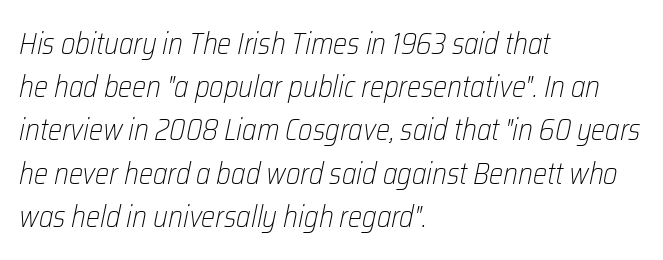
Q: Is the text bold? A: No.
Q: Is the text italic (slanted)? A: Yes, it leans right by about 12 degrees.
Q: Is the text underlined? A: No.
Q: How is the paragraph aligned? A: Left-aligned.
Q: Is the spacing between letters normal or unusually wide? A: Normal.
Q: Is the spacing between lines tight, normal or loose? A: Normal.
Q: Width (condensed, normal, or wide)? A: Condensed.
Q: Stroke contrast? A: Low.
Q: x-height? A: Medium.
Q: Monospaced? A: No.
